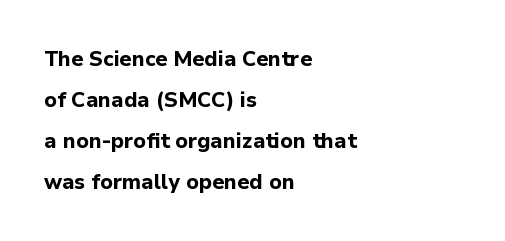
One glance says open: line gaps are wider than usual. The lettering holds an erect, upright posture throughout. This sample uses plain, unmodified letter spacing. Honestly, there is no underline to notice here at all.
